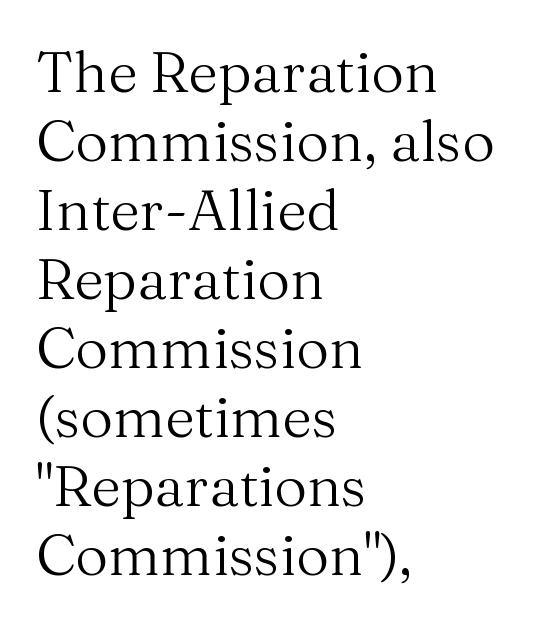
Inter-character spacing is left at the font's built-in metrics. In CSS terms this would be text-align: left. Do the letters lean? They stand straight. The typesetting does not lean heavy: it is not bold. Regarding serifs, this sample has them.
